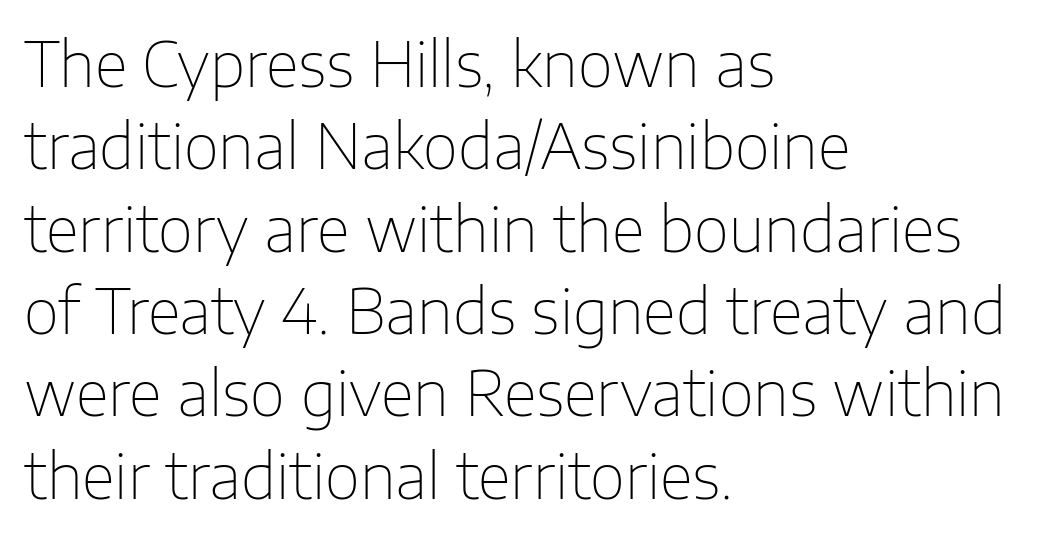
What's the leading like? Ordinary, nothing unusual. It's the straight-up-and-down kind of type. The specimen omits any rule beneath the text block's lines. Varying glyph widths throughout — classic text-font behaviour. The glyphs in this specimen are sans serif.
